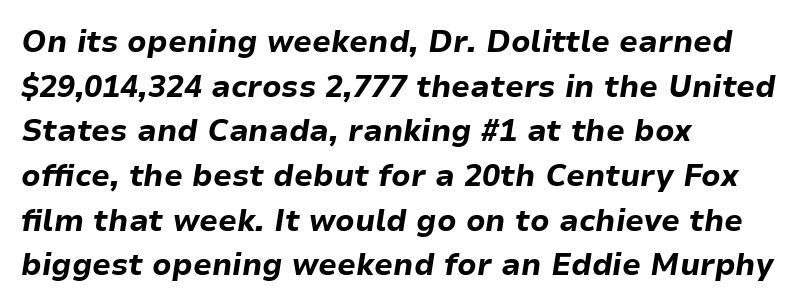
The image shows 30 px bold type, italic (leaning right); set left-aligned, normal line spacing (1.49x), normal letter spacing, not underlined; low stroke contrast and a medium x-height.
